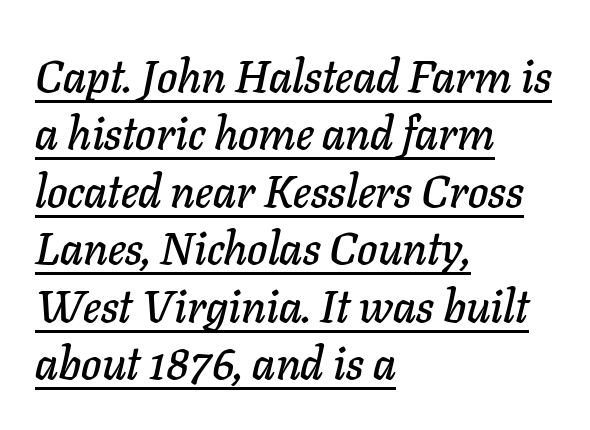
Q: Is the text italic (slanted)? A: Yes, it leans right by about 11 degrees.
Q: Is the text underlined? A: Yes.
Q: How is the paragraph aligned? A: Left-aligned.
Q: Is the spacing between letters normal or unusually wide? A: Normal.
Q: Is the spacing between lines tight, normal or loose? A: Normal.
Q: Width (condensed, normal, or wide)? A: Normal.
Q: Stroke contrast? A: Low.
Q: x-height? A: Medium.
Q: Monospaced? A: No.
